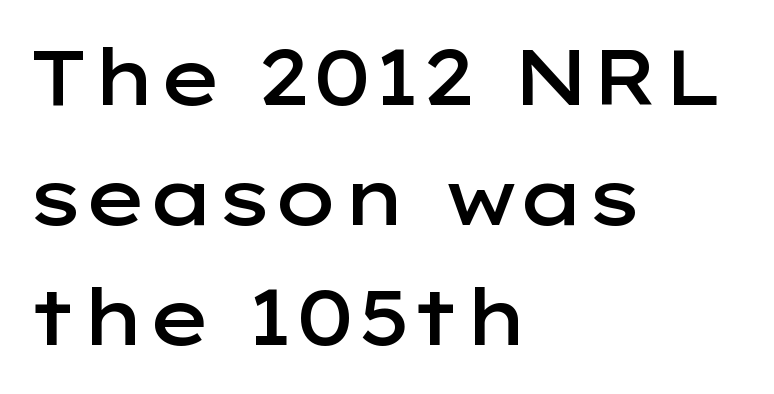
The image shows 77 px semibold, wide sans-serif type, upright; set left-aligned, normal line spacing (1.56x), normal letter spacing, not underlined; low stroke contrast and a medium x-height.
